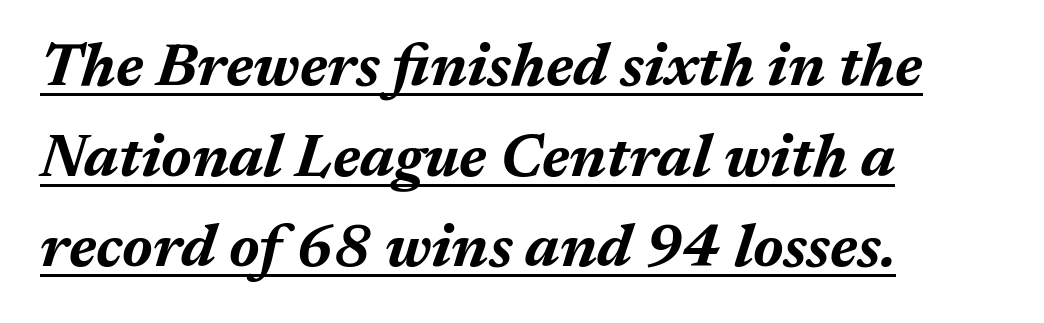
{"italic": "yes", "lean": "right", "slant_degrees": 17, "bold": "yes", "weight": "bold", "width": "normal", "stroke_contrast": "medium", "x_height": "medium", "monospaced": "no", "underline": "yes", "align": "left", "line_spacing": "normal", "line_spacing_ratio": 1.51, "letter_spacing": "normal", "letter_spacing_em": 0.0, "glyph_px": 60}
